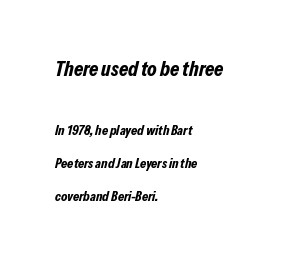
The zone under the glyphs is completely vacant. Characters follow at the spacing the type designer built in. Emphasis by weight is at full strength: bold. The earlier block is typeset at a bigger size than the later block. The text carries the slant typical of an italic or oblique font.
